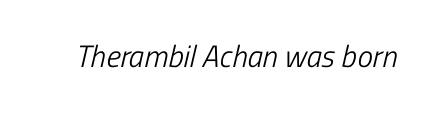
{"serif": "no", "bold": "no", "weight": "light", "width": "condensed", "stroke_contrast": "low", "x_height": "medium", "monospaced": "no", "underline": "no", "letter_spacing": "normal", "letter_spacing_em": 0.0, "glyph_px": 31}
